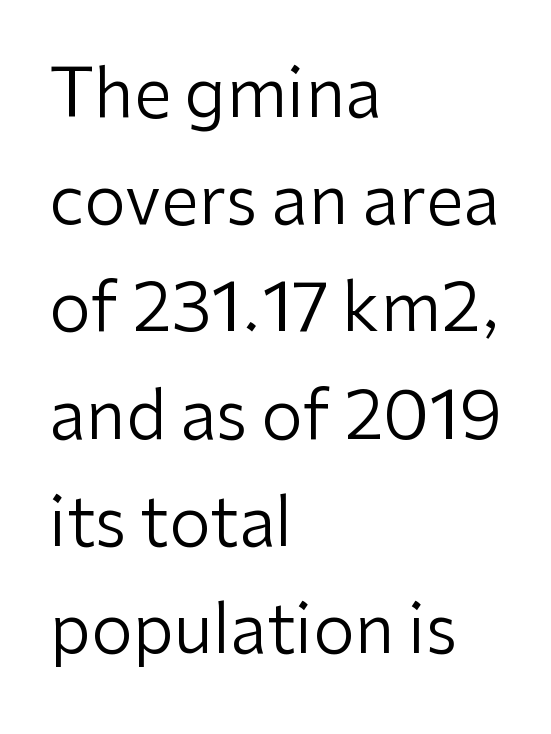
{"serif": "no", "italic": "no", "bold": "no", "weight": "regular", "width": "normal", "stroke_contrast": "low", "x_height": "medium", "monospaced": "no", "underline": "no", "align": "left", "line_spacing": "normal", "line_spacing_ratio": 1.6, "letter_spacing": "normal", "letter_spacing_em": 0.0, "glyph_px": 67}
